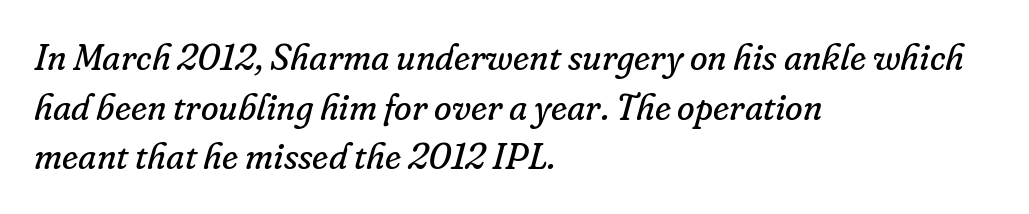
Descenders hang freely into open space. Successive baselines arrive at the customary interval. The face used here is proportionally spaced, like ordinary book or web type. Look at the tracking — it's just the regular setting, nothing added. You can tell it's italic because the verticals aren't actually vertical.
